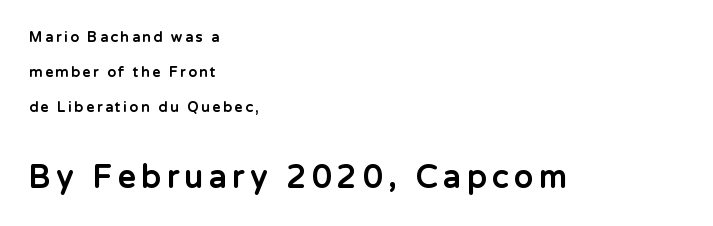
Q: Is the text bold? A: Yes.
Q: Is the text italic (slanted)? A: No, it is upright.
Q: Is the typeface a serif or a sans-serif typeface? A: Sans-serif.
Q: Is the text underlined? A: No.
Q: How is the paragraph aligned? A: Left-aligned.
Q: Is the spacing between lines tight, normal or loose? A: Loose.
Q: Which block of text is set in a larger size, the first (top) or the second (bottom)? A: The second (bottom) one.
Q: Width (condensed, normal, or wide)? A: Normal.
Q: Stroke contrast? A: Low.
Q: x-height? A: Medium.
Q: Monospaced? A: No.
